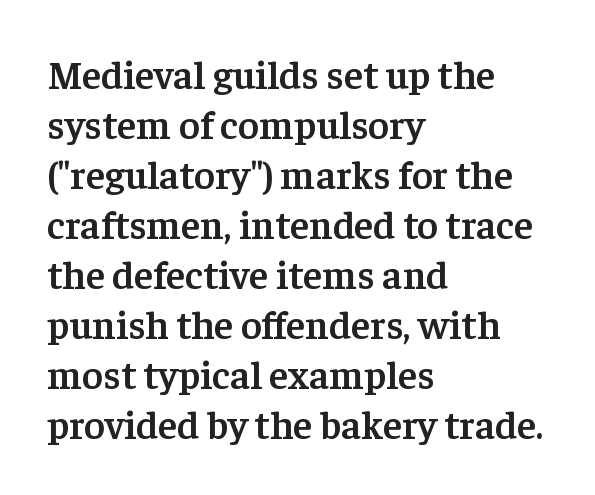
The image shows 40 px semibold serif type, upright; set left-aligned, normal line spacing (1.25x), normal letter spacing, not underlined; low stroke contrast and a medium x-height.
